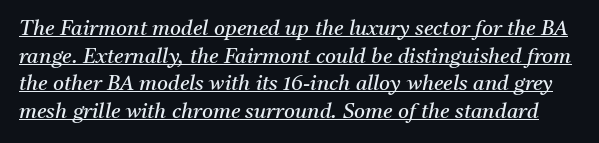
The image shows 21 px text type, italic (leaning right); set normal line spacing (1.31x), normal letter spacing, underlined.
